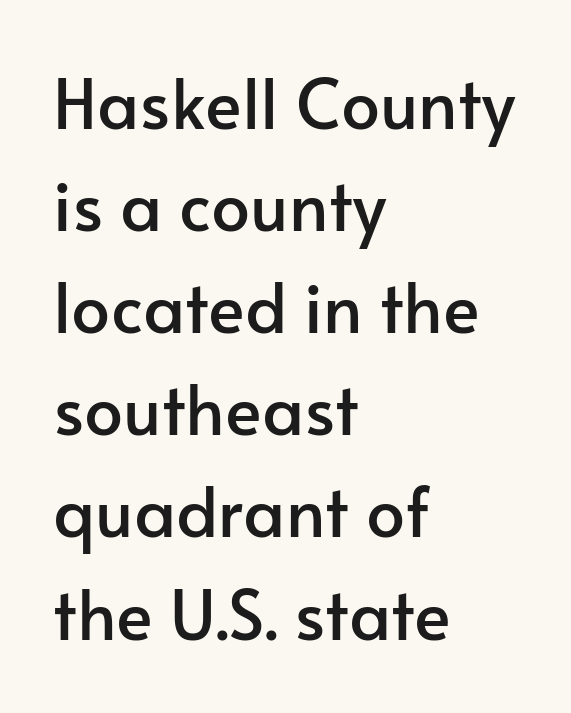
The image shows 69 px sans-serif type, upright; set left-aligned, normal line spacing (1.48x), normal letter spacing, not underlined; low stroke contrast and a small x-height.
